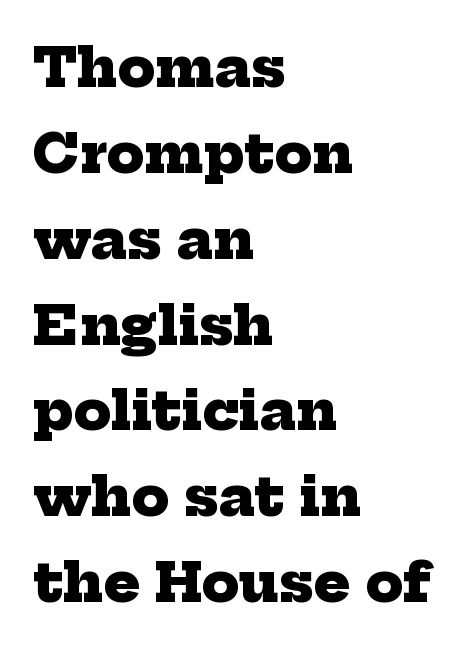
The image shows 54 px heavy serif type; set left-aligned, normal line spacing (1.59x), normal letter spacing, not underlined; low stroke contrast and a medium x-height.
